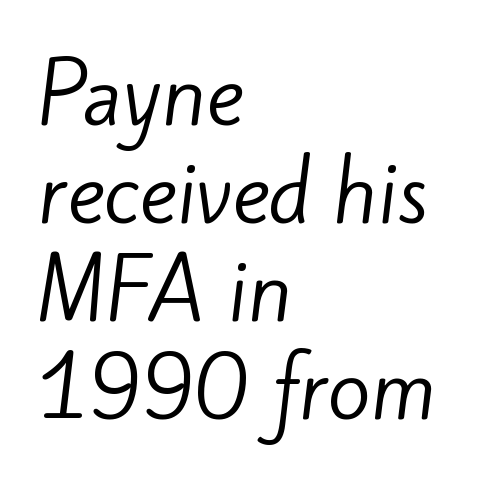
{"serif": "no", "bold": "no", "weight": "regular", "width": "normal", "stroke_contrast": "low", "x_height": "small", "monospaced": "no", "underline": "no", "align": "left", "line_spacing_ratio": 1.24, "letter_spacing": "normal", "letter_spacing_em": 0.0, "glyph_px": 79}
